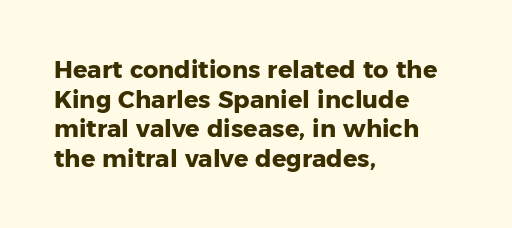
{"italic": "no", "bold": "yes", "underline": "no", "align": "left", "line_spacing_ratio": 1.23, "letter_spacing": "normal", "letter_spacing_em": 0.0, "glyph_px": 24}
